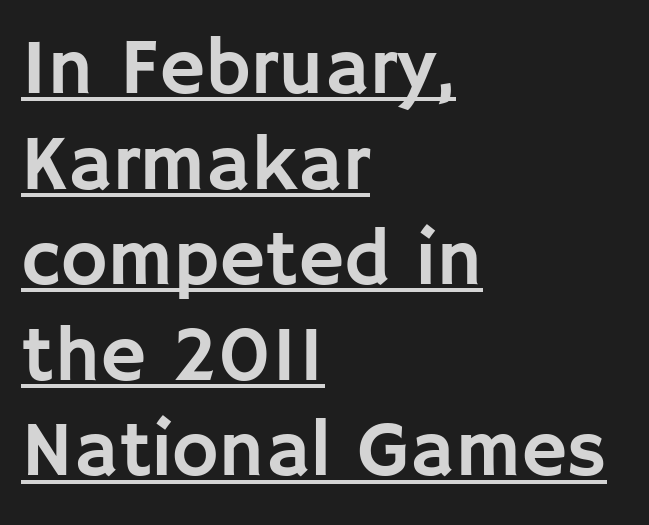
The image shows 79 px sans-serif type, upright; set left-aligned, line spacing 1.21x, normal letter spacing, underlined; low stroke contrast and a large x-height.
